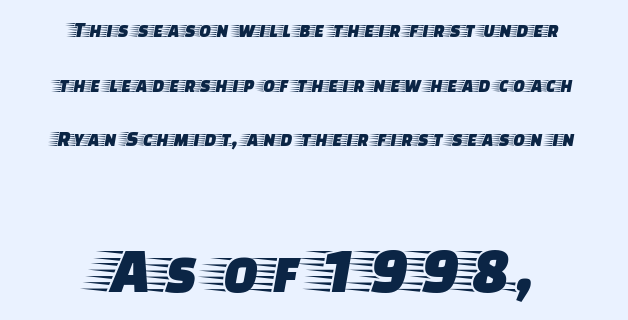
A student would call this center alignment; a typographer would say set centered. The letters carry serifs — small finishing strokes at the ends of their stems. Each new line begins a long way beneath the previous one. The composition opens small and finishes big.
